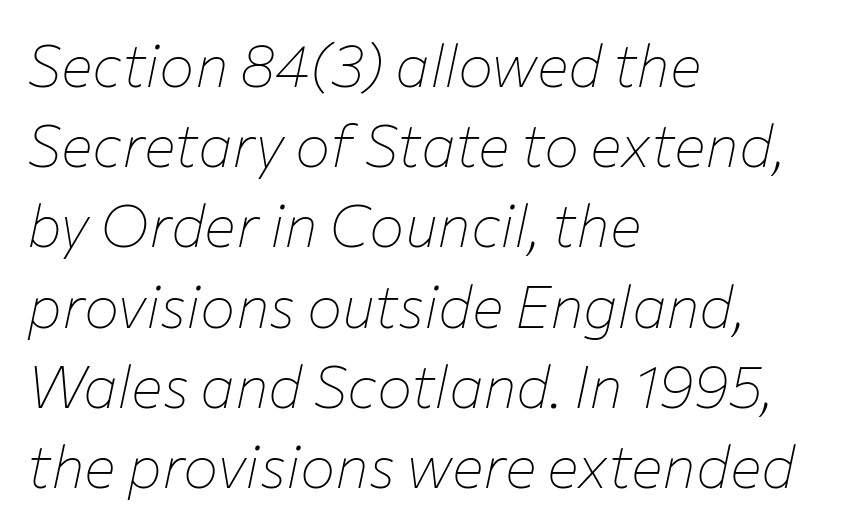
The image shows 59 px thin type, italic (leaning right); set left-aligned, normal line spacing (1.36x), normal letter spacing, not underlined; low stroke contrast and a medium x-height.
